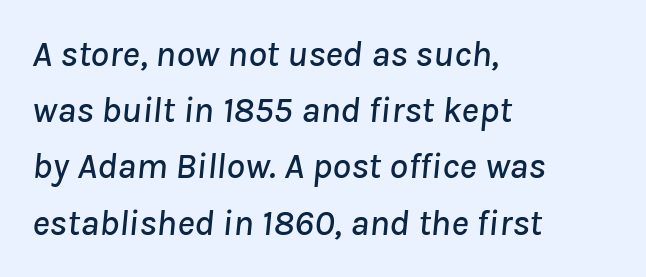
{"italic": "yes", "lean": "right", "slant_degrees": 8, "width": "normal", "stroke_contrast": "low", "x_height": "medium", "monospaced": "no", "underline": "no", "align": "left", "line_spacing": "normal", "line_spacing_ratio": 1.52, "letter_spacing": "normal", "letter_spacing_em": 0.0, "glyph_px": 37}
